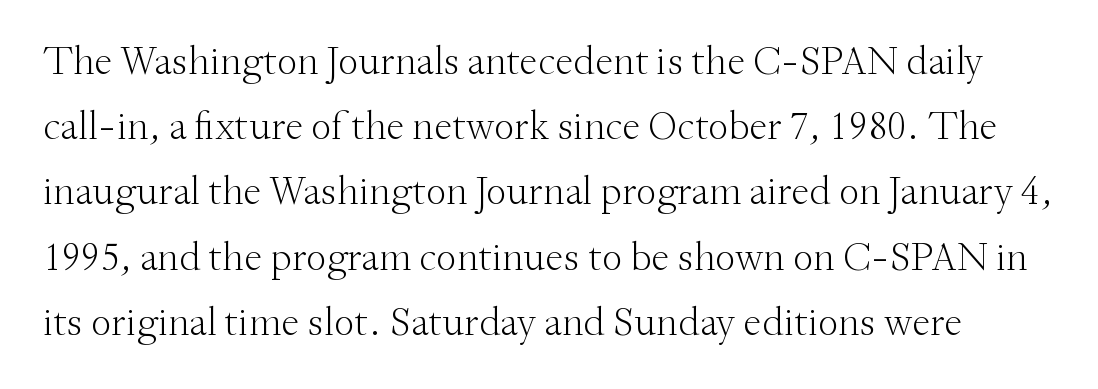
A typesetter would call this proportional, since set widths differ per character. Weight: in the light-to-regular range. Classification — serif. Style check: upright. Glance below the letters and you will spot only blank space. Words appear dense and cohesive because spacing is normal.
